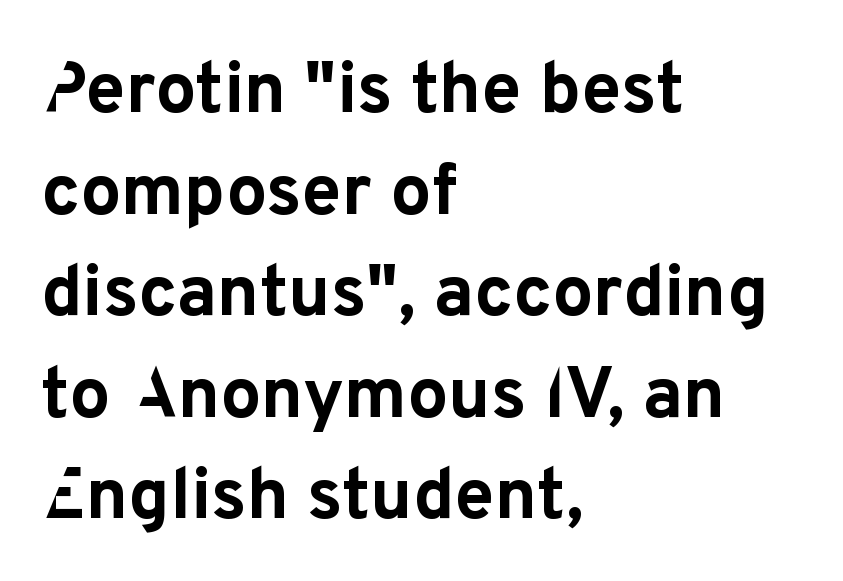
The image shows 72 px bold sans-serif type, upright; set left-aligned, normal line spacing (1.41x), normal letter spacing, not underlined; low stroke contrast and a medium x-height.
